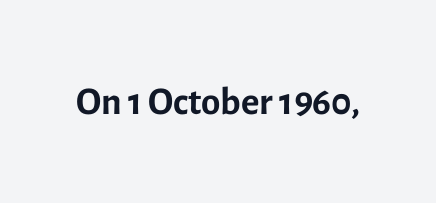
Q: Is the text bold? A: No.
Q: Is the text italic (slanted)? A: No, it is upright.
Q: Is the typeface a serif or a sans-serif typeface? A: Sans-serif.
Q: Is the text underlined? A: No.
Q: Is the spacing between letters normal or unusually wide? A: Normal.
Q: Width (condensed, normal, or wide)? A: Normal.
Q: x-height? A: Medium.
Q: Monospaced? A: No.
